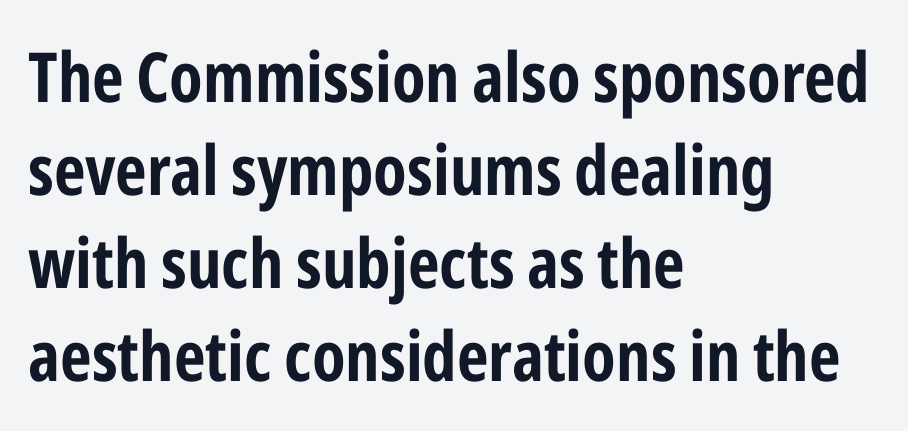
Default kerning and tracking; the words read as compact shapes. In CSS terms this would be text-align: left. A typesetter would call this proportional, since set widths differ per character. Summary of weight: heavy, a full bold. No word sits above an underline. Whoever set this chose a conventional vertical rhythm.
